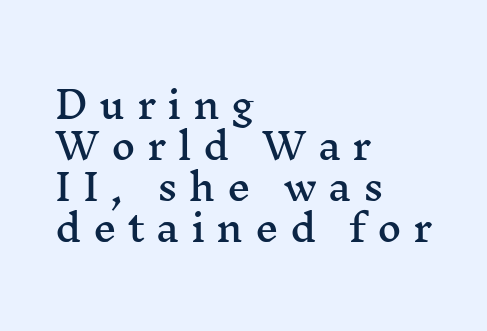
This is roman type, the default non-slanted kind. Here the designer chose a conventional face with non-uniform glyph widths. All the whitespace from short lines collects on the right. The line texture is sparse and dotted thanks to wide tracking. This rendering employs a face with finishing strokes, i.e., a serif.
